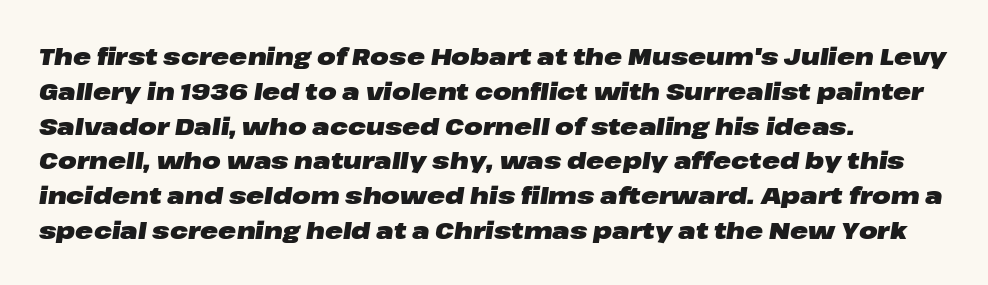
Inter-character spacing is left at the font's built-in metrics. A typesetter would mark this as italic. Summary of weight: heavy, a full bold. A normal amount of white space separates one row of letters from the next.
